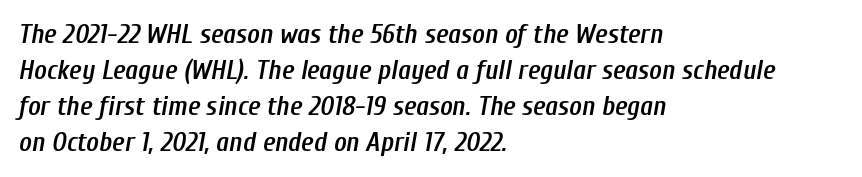
Teacher's note: observe the even left margin — that is flush-left alignment. The letters sit at their default tracking, neither squeezed nor spread. Italic: yes, the glyphs are oblique. The typesetting leans somewhat heavy: a semibold. Evenly set lines give the paragraph a standard silhouette. Only glyphs here, with clear space below each row.
